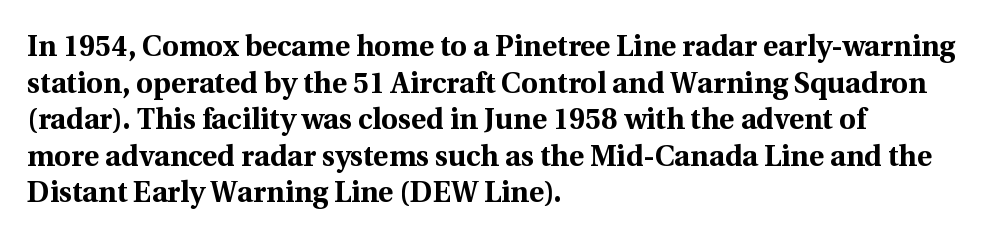
Plenty of ink on the page — the face is bold. Note the varied advance widths — an 'i' is clearly narrower than an 'm'. These lines were composed using upright roman letters. Typeset ragged right — the left edge is the straight one. The gaps between neighbouring characters are ordinary and unremarkable. Each letter's strokes conclude with small projecting serifs.
